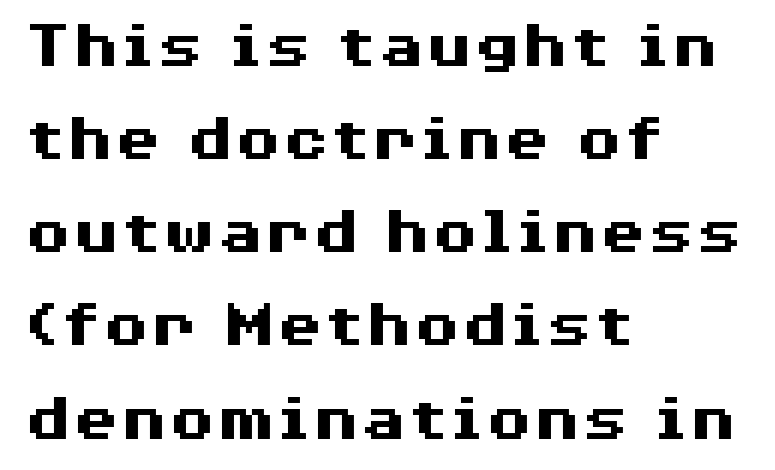
The image shows 69 px heavy, wide sans-serif type, upright; set left-aligned, normal line spacing (1.35x), normal letter spacing, not underlined; medium stroke contrast and a medium x-height.
